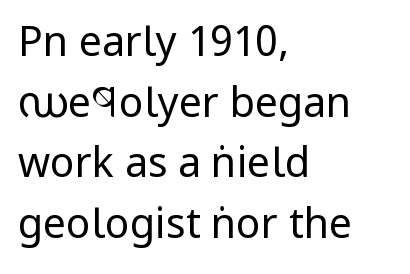
{"serif": "no", "italic": "no", "bold": "no", "weight": "regular", "width": "condensed", "stroke_contrast": "low", "x_height": "large", "monospaced": "no", "underline": "no", "align": "left", "line_spacing": "normal", "line_spacing_ratio": 1.48, "letter_spacing": "normal", "letter_spacing_em": 0.0, "glyph_px": 41}
